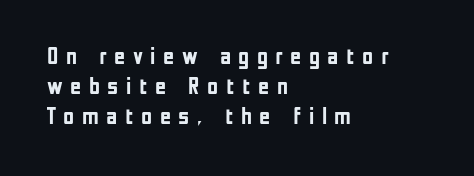
Alignment: flush left. Each row of text sits above clean, open space. Here the glyphs are tracked loosely, breaking word shapes into spaced letters. Chunky letters — that's bold for sure. Is there any slant? The stems are plumb.
